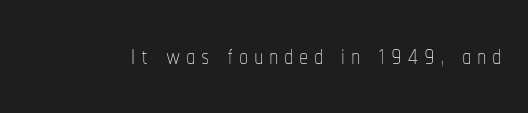
{"italic": "no", "bold": "no", "weight": "thin", "width": "condensed", "stroke_contrast": "low", "x_height": "medium", "monospaced": "no", "underline": "no", "glyph_px": 37}
